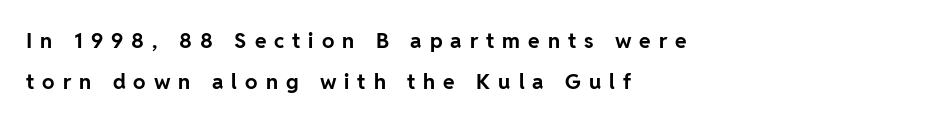
The image shows 21 px bold type, upright; set left-aligned, loose line spacing (1.94x), unusually wide letter spacing (+0.38 em), not underlined.
